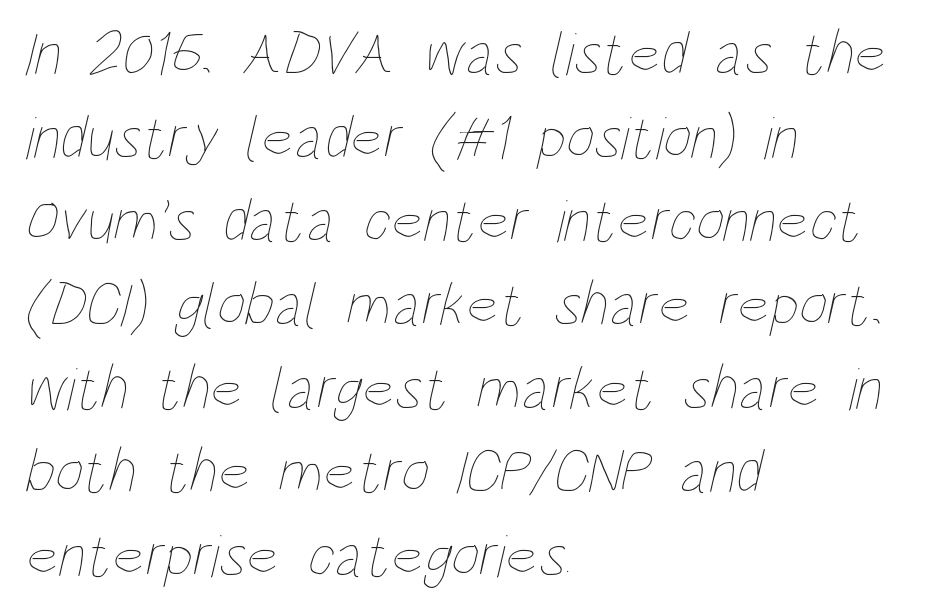
{"bold": "no", "weight": "thin", "width": "condensed", "stroke_contrast": "low", "x_height": "large", "monospaced": "no", "underline": "no", "align": "left", "line_spacing": "normal", "line_spacing_ratio": 1.35, "letter_spacing": "normal", "letter_spacing_em": 0.0, "glyph_px": 62}
